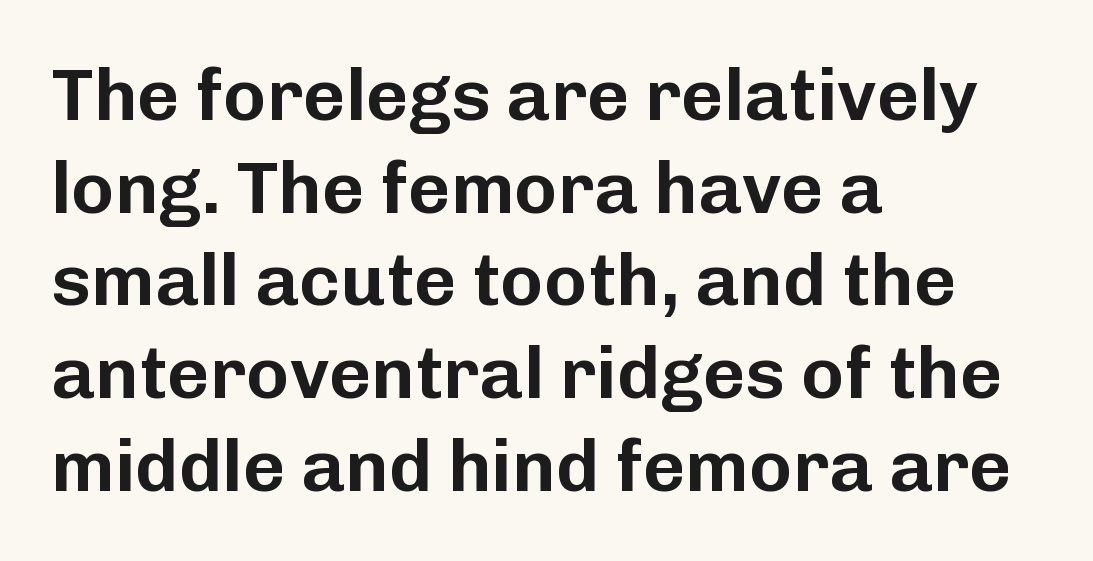
{"serif": "no", "italic": "no", "width": "normal", "stroke_contrast": "low", "x_height": "medium", "monospaced": "no", "underline": "no", "align": "left", "line_spacing": "normal", "line_spacing_ratio": 1.27, "letter_spacing": "normal", "letter_spacing_em": 0.0, "glyph_px": 73}
